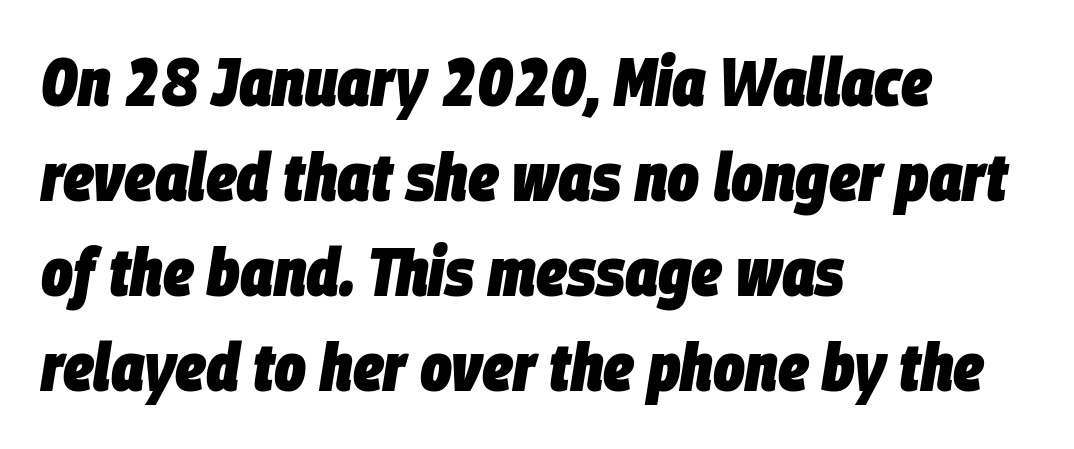
{"italic": "yes", "lean": "right", "slant_degrees": 9, "bold": "yes", "weight": "heavy", "width": "condensed", "stroke_contrast": "low", "x_height": "large", "monospaced": "no", "underline": "no", "align": "left", "line_spacing": "normal", "line_spacing_ratio": 1.42, "letter_spacing": "normal", "letter_spacing_em": 0.0, "glyph_px": 67}
